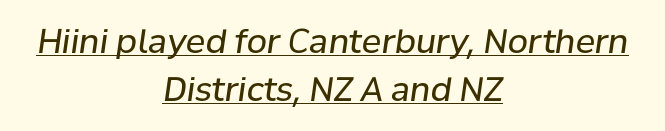
Q: Is the text bold? A: No.
Q: Is the text italic (slanted)? A: Yes, it leans right by about 8 degrees.
Q: Is the text underlined? A: Yes.
Q: How is the paragraph aligned? A: Centered.
Q: Is the spacing between letters normal or unusually wide? A: Normal.
Q: Is the spacing between lines tight, normal or loose? A: Normal.
Q: Width (condensed, normal, or wide)? A: Normal.
Q: Stroke contrast? A: Low.
Q: x-height? A: Medium.
Q: Monospaced? A: No.
